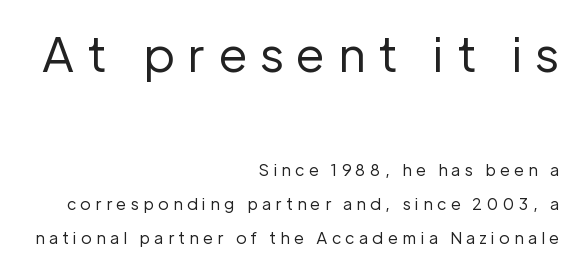
The image shows 47 px regular-weight sans-serif type, upright; set right-aligned, loose line spacing (2.12x), unusually wide letter spacing (+0.27 em), not underlined; the first (top) block is 2.94x larger; low stroke contrast and a medium x-height.
